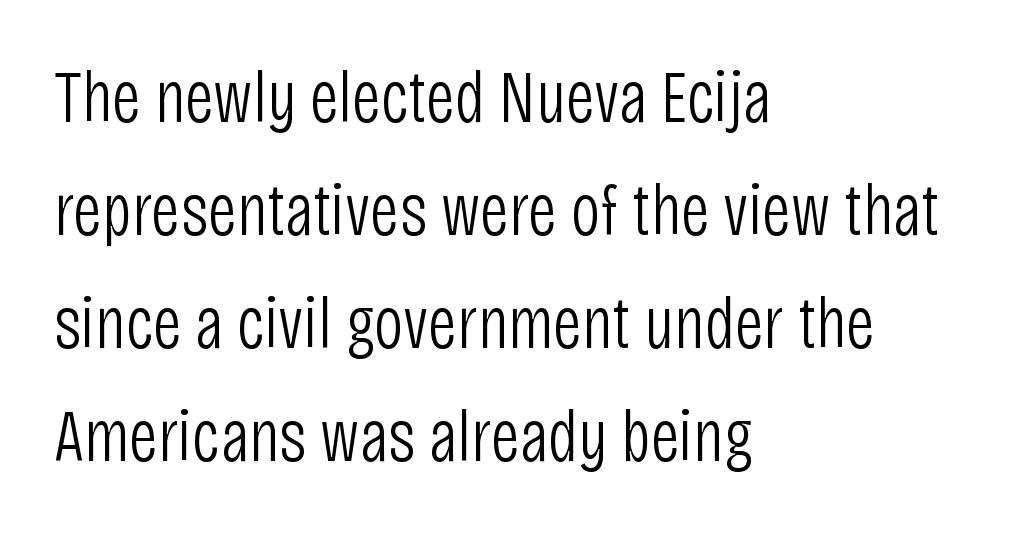
Q: Is the text bold? A: No.
Q: Is the text italic (slanted)? A: No, it is upright.
Q: Is the typeface a serif or a sans-serif typeface? A: Sans-serif.
Q: Is the text underlined? A: No.
Q: How is the paragraph aligned? A: Left-aligned.
Q: Is the spacing between letters normal or unusually wide? A: Normal.
Q: Is the spacing between lines tight, normal or loose? A: Normal.
Q: Width (condensed, normal, or wide)? A: Condensed.
Q: Stroke contrast? A: Low.
Q: x-height? A: Large.
Q: Monospaced? A: No.
